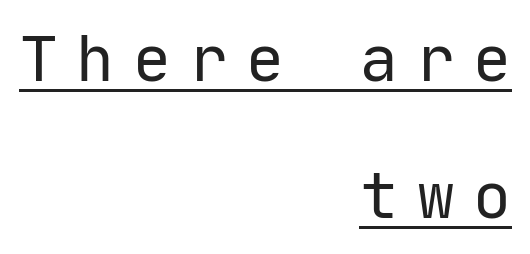
Q: Is the text bold? A: No.
Q: Is the text italic (slanted)? A: No, it is upright.
Q: Is the typeface a serif or a sans-serif typeface? A: Sans-serif.
Q: Is the text underlined? A: Yes.
Q: How is the paragraph aligned? A: Right-aligned.
Q: Is the spacing between letters normal or unusually wide? A: Unusually wide.
Q: Is the spacing between lines tight, normal or loose? A: Loose.
Q: Width (condensed, normal, or wide)? A: Normal.
Q: Stroke contrast? A: Low.
Q: x-height? A: Medium.
Q: Monospaced? A: Yes.
